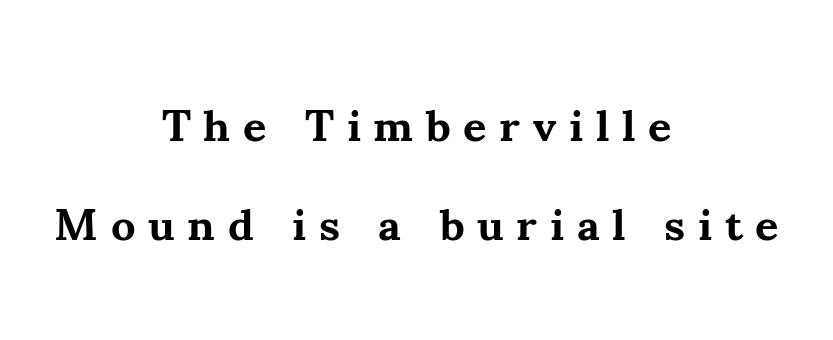
Chunky letters — that's bold for sure. The typography opts for an upright posture over an oblique one. The rag falls on both sides of this text block equally. Has an underline been added? It has not. Look at the bottom of the vertical strokes: they flare into serifs here. These lines have a slow, spaced-out rhythm from letter to letter.
